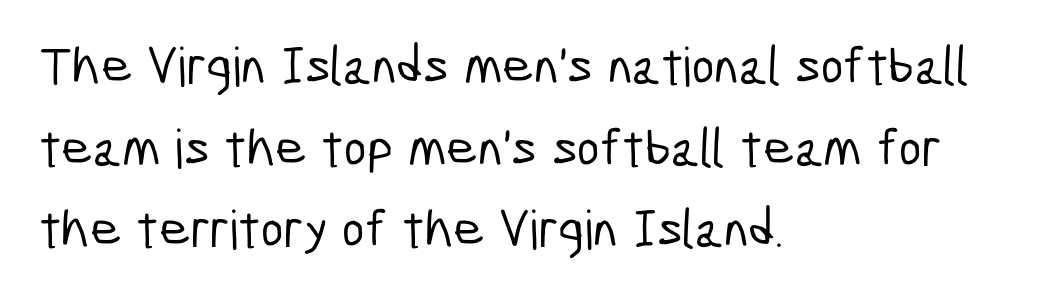
{"serif": "no", "width": "condensed", "stroke_contrast": "low", "x_height": "medium", "monospaced": "no", "underline": "no", "align": "left", "line_spacing": "normal", "line_spacing_ratio": 1.51, "letter_spacing": "normal", "letter_spacing_em": 0.0, "glyph_px": 54}
